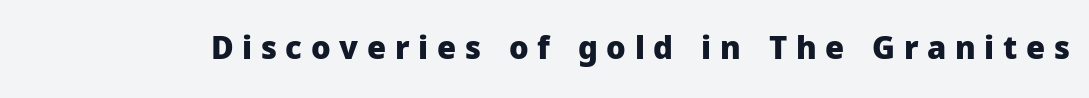
Q: Is the text bold? A: Yes.
Q: Is the text italic (slanted)? A: No, it is upright.
Q: Is the typeface a serif or a sans-serif typeface? A: Sans-serif.
Q: Is the text underlined? A: No.
Q: Is the spacing between letters normal or unusually wide? A: Unusually wide.
Q: Width (condensed, normal, or wide)? A: Normal.
Q: Stroke contrast? A: Low.
Q: x-height? A: Medium.
Q: Monospaced? A: No.
